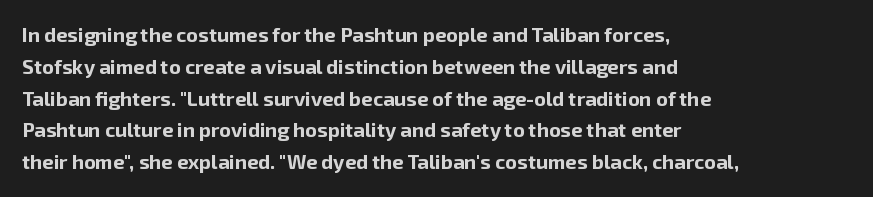
{"italic": "no", "bold": "yes", "underline": "no", "align": "left", "line_spacing": "normal", "line_spacing_ratio": 1.59, "letter_spacing": "normal", "letter_spacing_em": 0.0, "glyph_px": 20}
